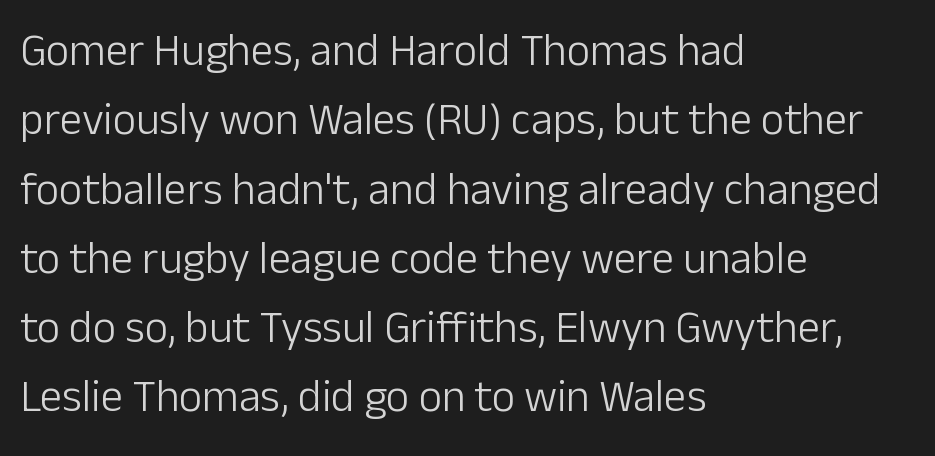
The image shows 45 px light sans-serif type, upright; set left-aligned, normal line spacing (1.54x), normal letter spacing, not underlined; low stroke contrast and a medium x-height.
